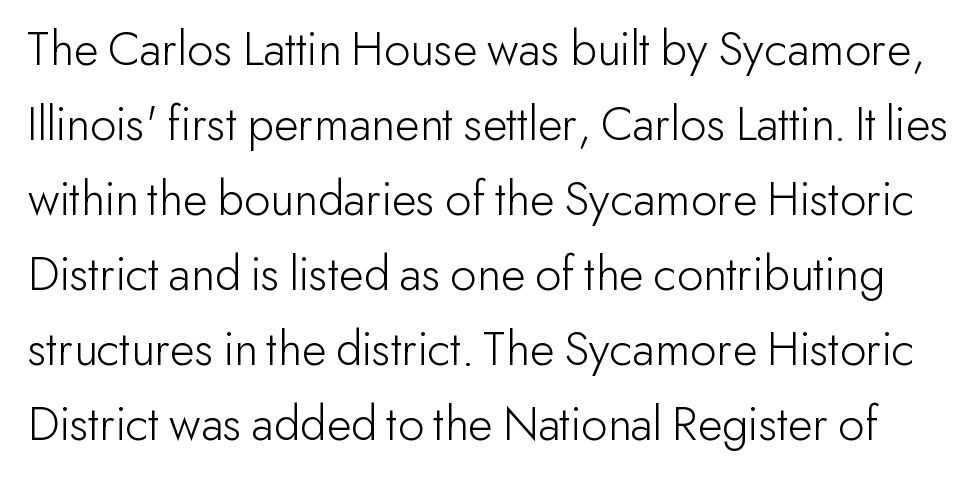
Q: Is the text bold? A: No.
Q: Is the text italic (slanted)? A: No, it is upright.
Q: Is the typeface a serif or a sans-serif typeface? A: Sans-serif.
Q: Is the text underlined? A: No.
Q: Is the spacing between letters normal or unusually wide? A: Normal.
Q: Is the spacing between lines tight, normal or loose? A: Normal.
Q: Width (condensed, normal, or wide)? A: Normal.
Q: Stroke contrast? A: Low.
Q: x-height? A: Small.
Q: Monospaced? A: No.
